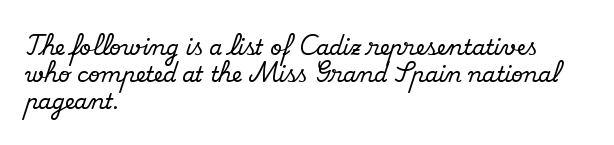
The image shows 21 px text type; set left-aligned, normal line spacing (1.28x), normal letter spacing, not underlined.
